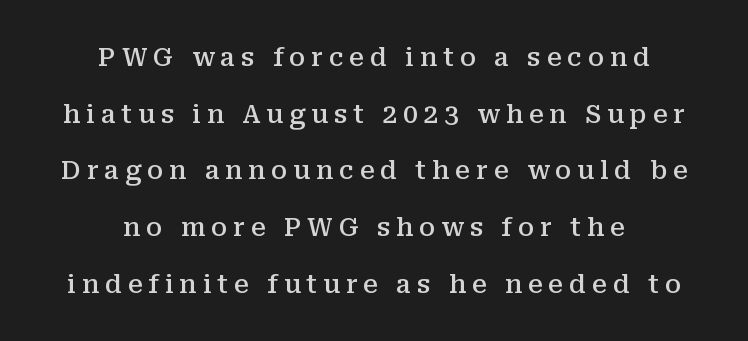
{"italic": "no", "bold": "semi", "underline": "no", "align": "center", "line_spacing": "loose", "line_spacing_ratio": 2.18, "letter_spacing": "wide", "letter_spacing_em": 0.23, "glyph_px": 26}
